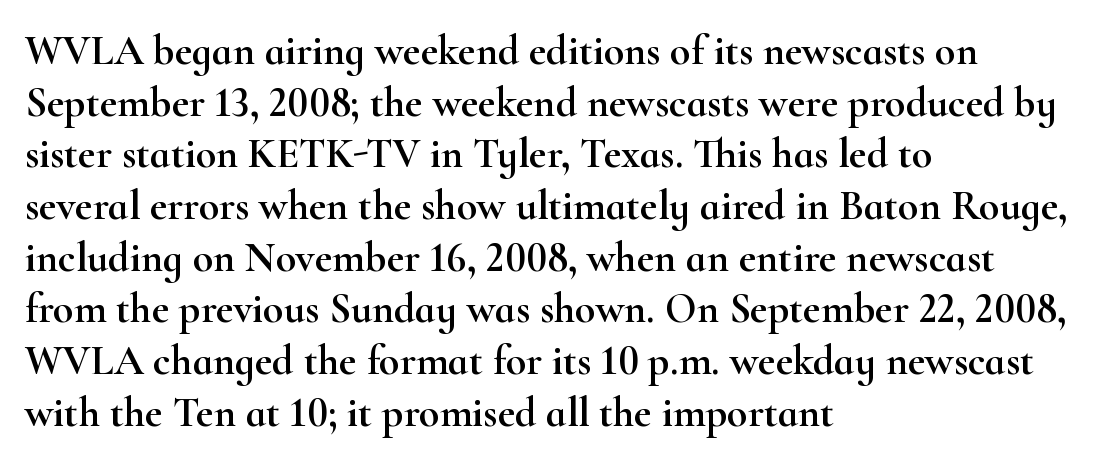
Q: Is the text italic (slanted)? A: No, it is upright.
Q: Is the typeface a serif or a sans-serif typeface? A: Serif.
Q: Is the text underlined? A: No.
Q: How is the paragraph aligned? A: Left-aligned.
Q: Is the spacing between letters normal or unusually wide? A: Normal.
Q: Width (condensed, normal, or wide)? A: Wide.
Q: Stroke contrast? A: High.
Q: x-height? A: Small.
Q: Monospaced? A: No.
